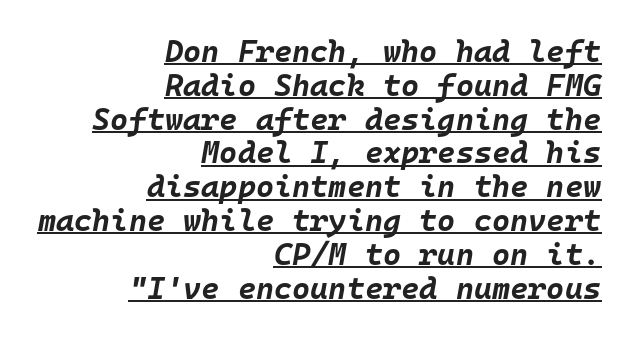
The image shows 31 px bold type, italic (leaning right), monospaced; set right-aligned, tight line spacing (1.09x), normal letter spacing, underlined; low stroke contrast and a large x-height.
